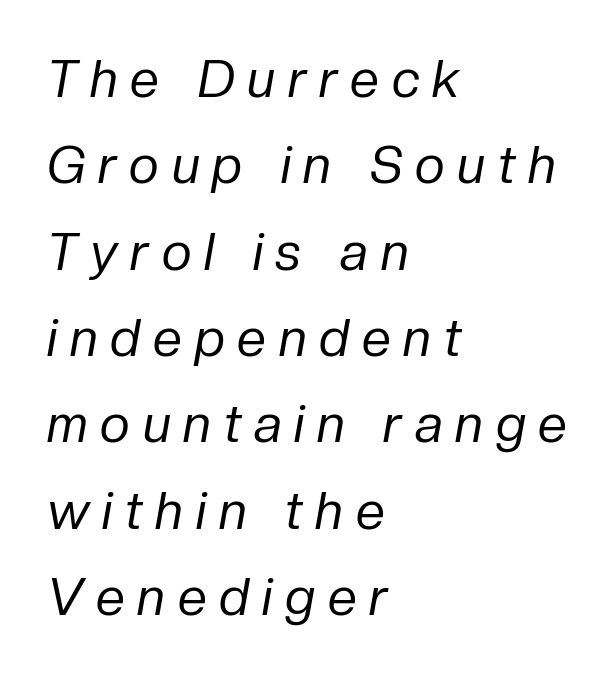
The image shows 52 px regular-weight type, italic (leaning right); set left-aligned, normal line spacing (1.66x), unusually wide letter spacing (+0.25 em), not underlined; low stroke contrast and a medium x-height.
